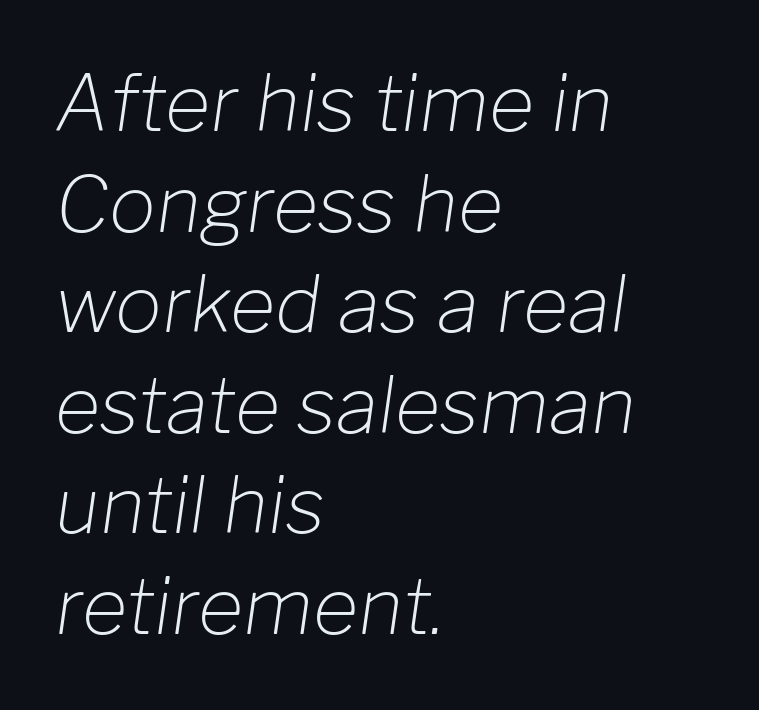
The image shows 78 px light type, italic (leaning right); set left-aligned, normal line spacing (1.29x), normal letter spacing, not underlined; low stroke contrast and a medium x-height.
